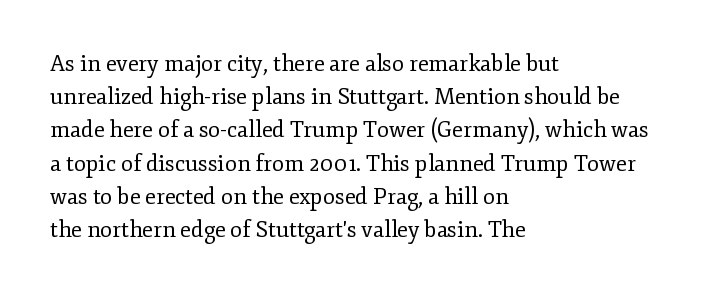
The image shows 22 px text type, upright; set left-aligned, normal line spacing (1.51x), normal letter spacing, not underlined.
